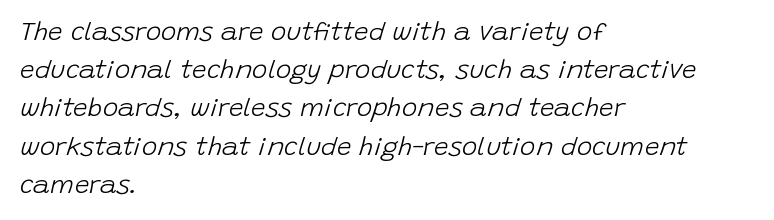
Q: Is the text bold? A: No.
Q: Is the text italic (slanted)? A: Yes, it leans right by about 15 degrees.
Q: Is the text underlined? A: No.
Q: How is the paragraph aligned? A: Left-aligned.
Q: Is the spacing between letters normal or unusually wide? A: Normal.
Q: Is the spacing between lines tight, normal or loose? A: Normal.
